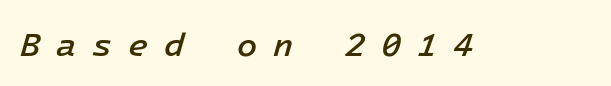
Is the type bold? Partly — it's a semibold, heavier than regular but not fully bold. Only glyphs here, with clear space below each row. The gaps between neighbouring characters are conspicuously large. Every character sits at an angle, as italics do.
